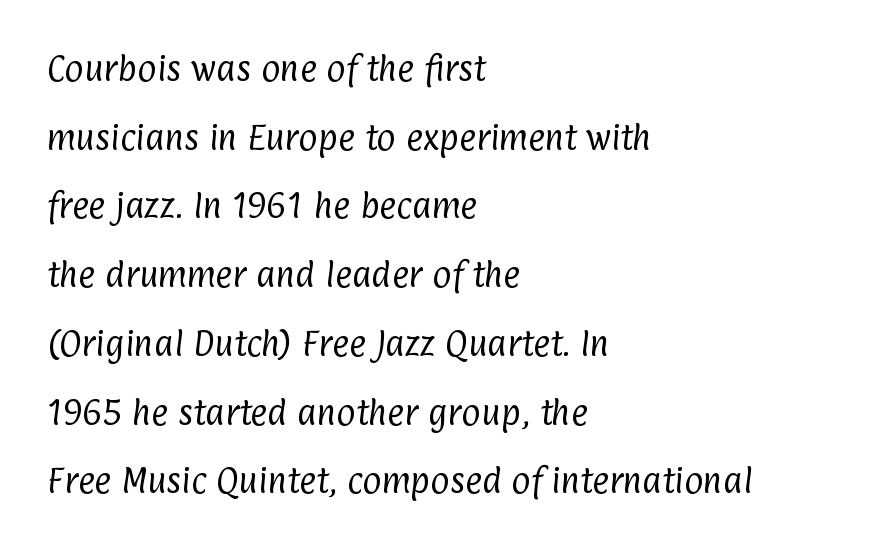
{"serif": "no", "bold": "no", "weight": "regular", "width": "condensed", "stroke_contrast": "low", "x_height": "medium", "monospaced": "no", "underline": "no", "align": "left", "line_spacing": "loose", "line_spacing_ratio": 2.37, "letter_spacing": "normal", "letter_spacing_em": 0.0, "glyph_px": 29}
